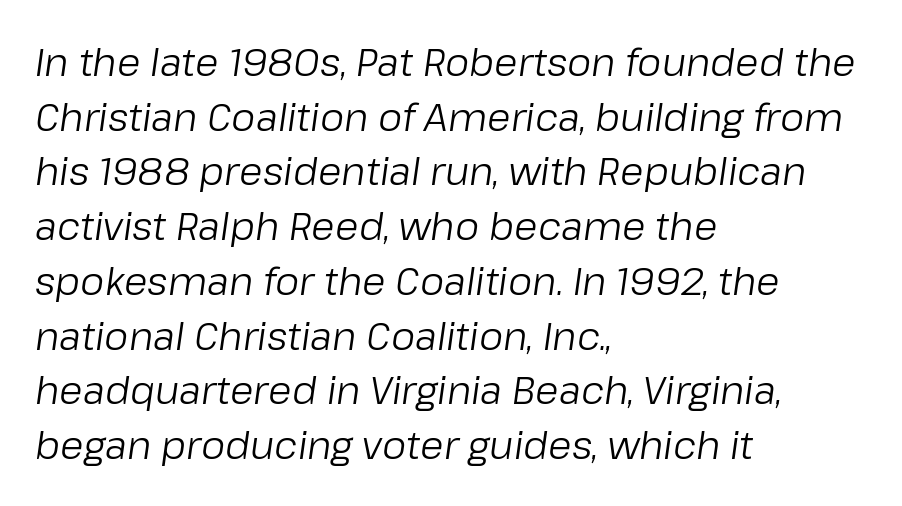
Does the lettering tilt? It does — this is italic. Type without underlining. Each line starts at the same left margin while the right side varies. The gaps between neighbouring characters are ordinary and unremarkable.
